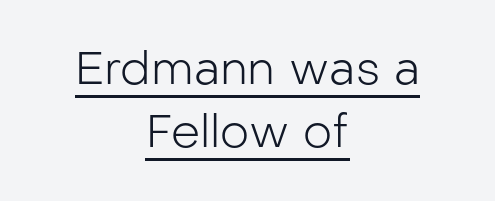
The image shows 46 px light sans-serif type, upright; set centered, normal line spacing (1.38x), normal letter spacing, underlined; low stroke contrast and a medium x-height.
